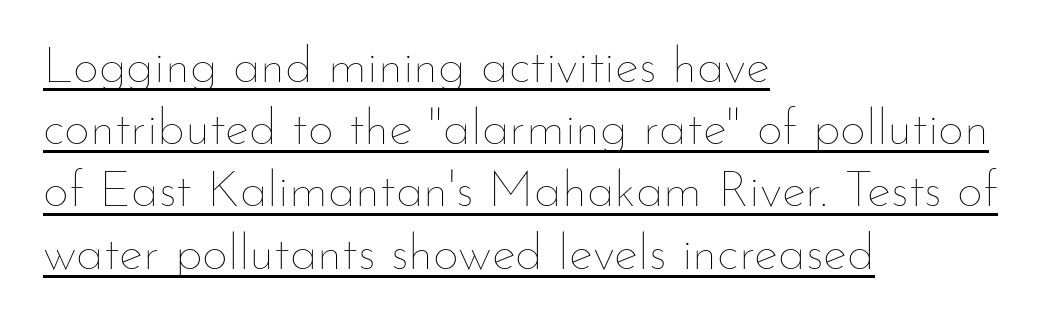
The image shows 51 px thin type, upright; set left-aligned, line spacing 1.22x, normal letter spacing, underlined; low stroke contrast and a small x-height.
